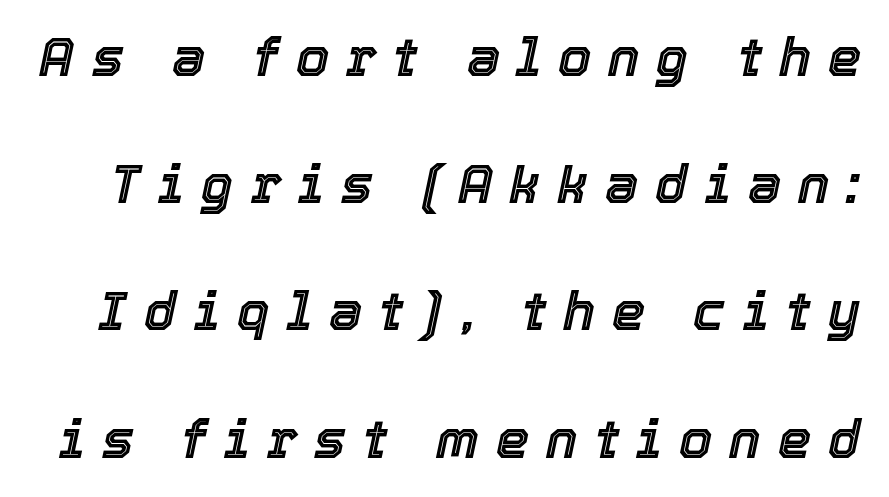
Q: Is the text italic (slanted)? A: Yes, it leans right by about 12 degrees.
Q: Is the text underlined? A: No.
Q: Is the spacing between letters normal or unusually wide? A: Unusually wide.
Q: Is the spacing between lines tight, normal or loose? A: Loose.
Q: Width (condensed, normal, or wide)? A: Normal.
Q: x-height? A: Medium.
Q: Monospaced? A: No.
